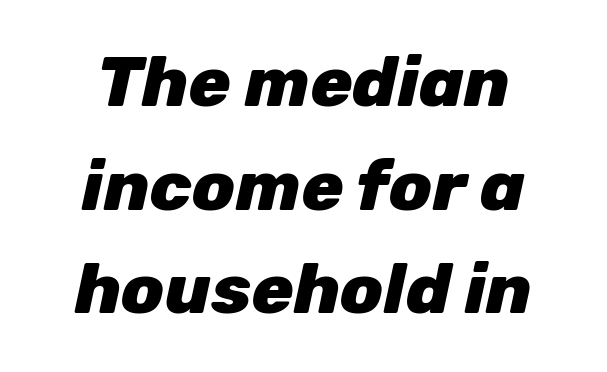
{"italic": "yes", "lean": "right", "slant_degrees": 12, "bold": "yes", "weight": "heavy", "width": "normal", "stroke_contrast": "low", "x_height": "medium", "monospaced": "no", "underline": "no", "align": "center", "line_spacing": "normal", "line_spacing_ratio": 1.48, "letter_spacing": "normal", "letter_spacing_em": 0.0, "glyph_px": 70}
